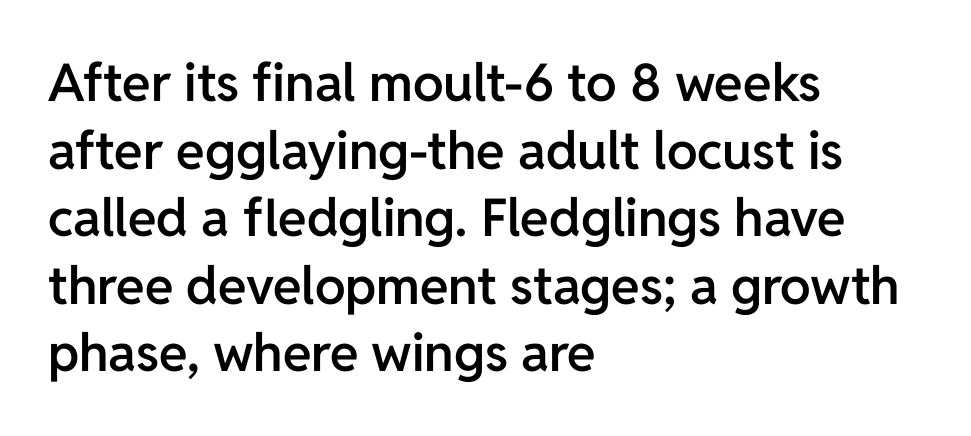
Q: Is the text bold? A: Semi-bold.
Q: Is the text italic (slanted)? A: No, it is upright.
Q: Is the typeface a serif or a sans-serif typeface? A: Sans-serif.
Q: Is the text underlined? A: No.
Q: How is the paragraph aligned? A: Left-aligned.
Q: Is the spacing between letters normal or unusually wide? A: Normal.
Q: Is the spacing between lines tight, normal or loose? A: Normal.
Q: Width (condensed, normal, or wide)? A: Normal.
Q: Stroke contrast? A: Low.
Q: x-height? A: Medium.
Q: Monospaced? A: No.
